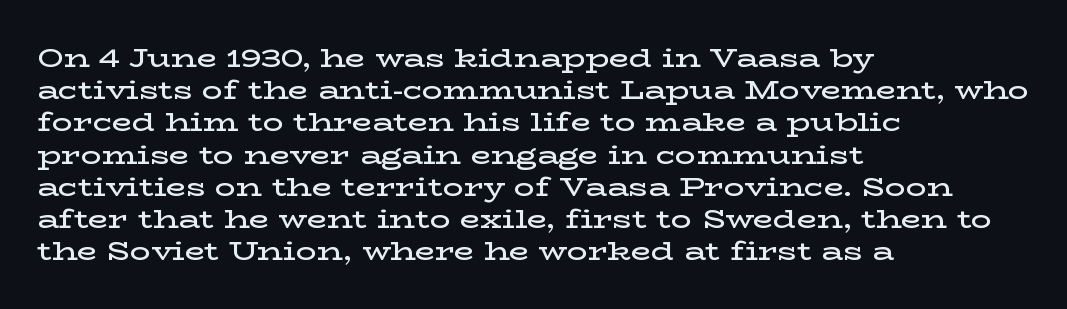
Italic? Not at all — the glyphs are vertical. The space beneath each line is pristine and unruled. Stems and bowls a touch heavier than normal — semibold. The paragraph shown leans on its left margin.
